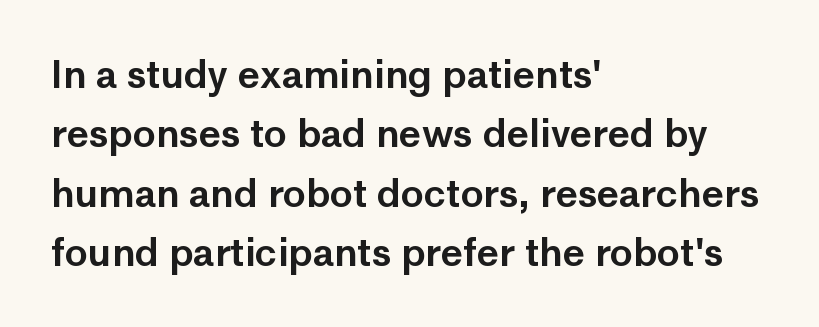
The image shows 38 px sans-serif type, upright; set left-aligned, normal line spacing (1.56x), normal letter spacing, not underlined; low stroke contrast and a medium x-height.
